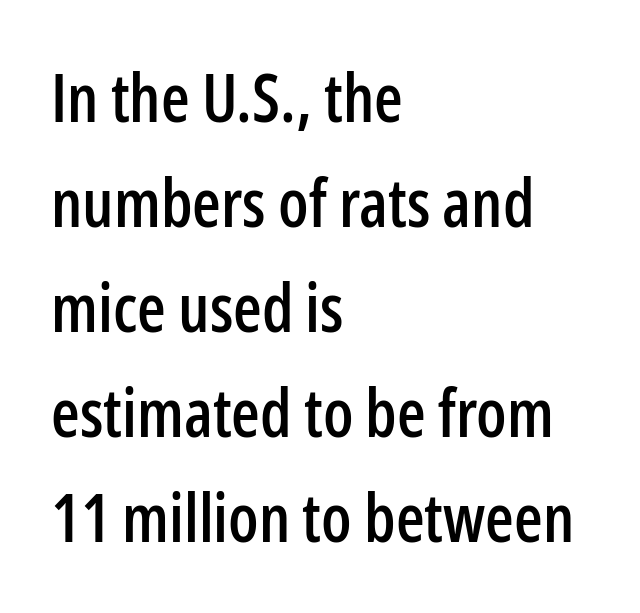
{"serif": "no", "italic": "no", "width": "condensed", "stroke_contrast": "low", "x_height": "medium", "monospaced": "no", "underline": "no", "align": "left", "line_spacing": "normal", "line_spacing_ratio": 1.59, "letter_spacing": "normal", "letter_spacing_em": 0.0, "glyph_px": 66}
